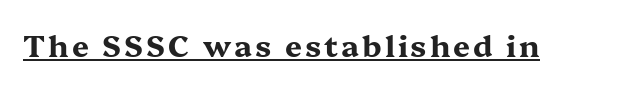
{"serif": "yes", "italic": "no", "bold": "yes", "weight": "bold", "width": "wide", "stroke_contrast": "medium", "x_height": "medium", "monospaced": "no", "underline": "yes", "glyph_px": 30}
